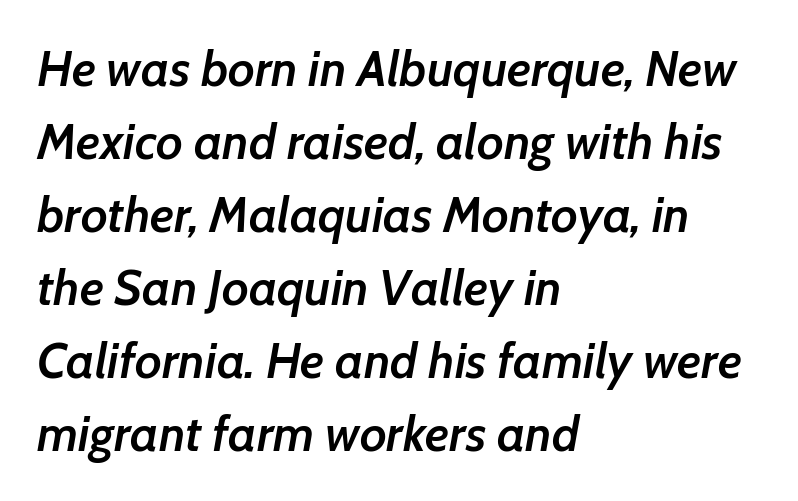
{"italic": "yes", "lean": "right", "slant_degrees": 7, "bold": "semi", "weight": "semibold", "width": "normal", "stroke_contrast": "low", "x_height": "medium", "monospaced": "no", "underline": "no", "align": "left", "line_spacing": "normal", "line_spacing_ratio": 1.46, "letter_spacing": "normal", "letter_spacing_em": 0.0, "glyph_px": 50}
